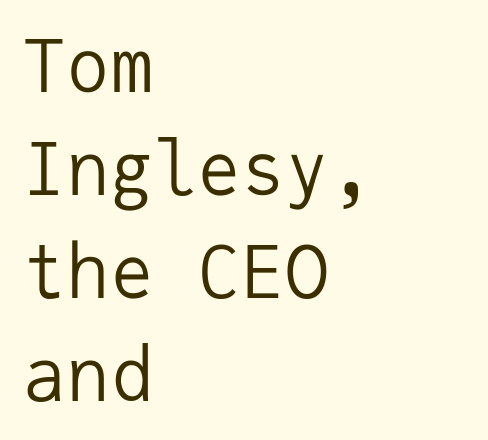
Ink coverage per letter is moderate at most. The rendering shows plain stroke endings on the letterforms — a sans-serif design. In CSS terms this would be text-align: left. A typesetter would call this monospace, since all characters share one set width. The vertical gap from one line to the next is medium. When letters stand straight like this, we call the style roman or upright.
